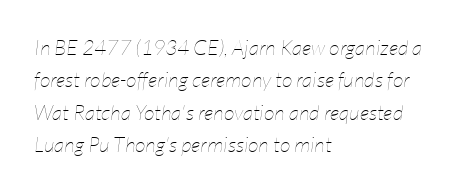
Is the block centered? No — it sits flush against the left margin. The designer left line spacing at the default. Check the space under the baseline: it is left empty. Nothing unusual about the tracking: characters are spaced as the font intends. Tall strokes in this sample are angled rather than plumb. Stem width sits at or under what a default text font uses.
